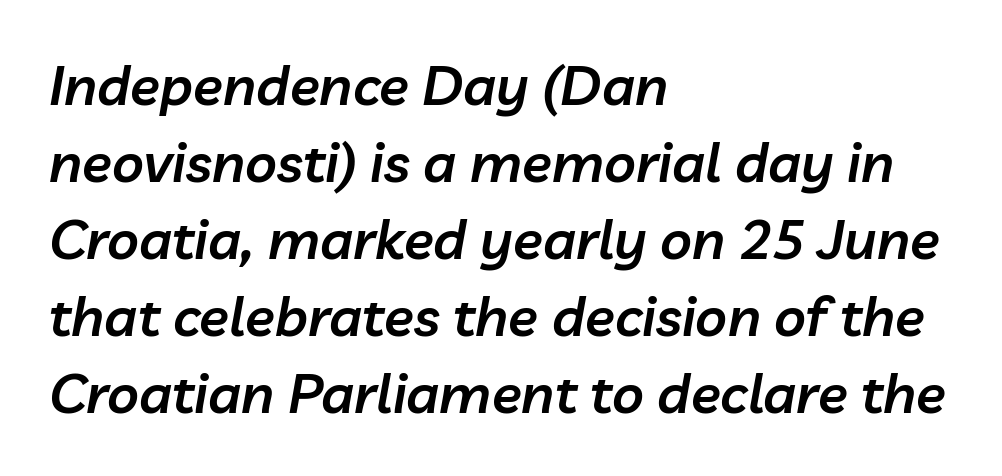
{"italic": "yes", "lean": "right", "slant_degrees": 10, "bold": "semi", "weight": "semibold", "width": "normal", "stroke_contrast": "low", "x_height": "medium", "monospaced": "no", "underline": "no", "align": "left", "line_spacing": "normal", "line_spacing_ratio": 1.4, "letter_spacing": "normal", "letter_spacing_em": 0.0, "glyph_px": 55}
